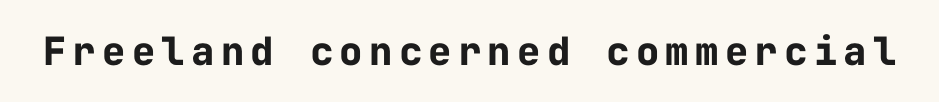
Note the uniform advance width — an 'i' takes as much space as an 'm'. Each glyph is drawn with heavy, bold strokes. The glyphs are unaccompanied by any horizontal stroke below them. The letters stand straight up with perfectly vertical stems. The passage shown is typeset with a sans-serif family.
